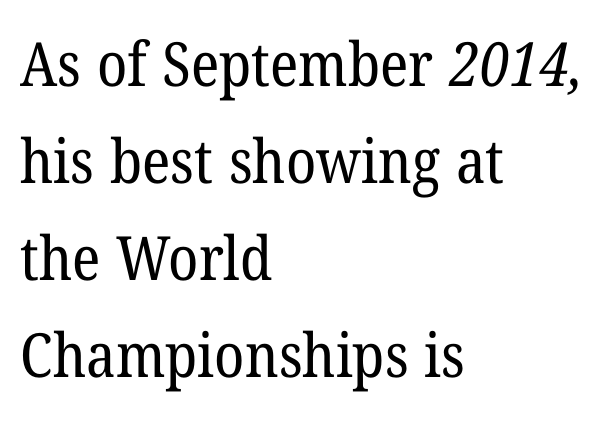
Q: Is the text bold? A: No.
Q: Is the typeface a serif or a sans-serif typeface? A: Serif.
Q: Is the text underlined? A: No.
Q: How is the paragraph aligned? A: Left-aligned.
Q: Is the spacing between letters normal or unusually wide? A: Normal.
Q: Is the spacing between lines tight, normal or loose? A: Normal.
Q: Width (condensed, normal, or wide)? A: Normal.
Q: Stroke contrast? A: Low.
Q: x-height? A: Medium.
Q: Monospaced? A: No.
